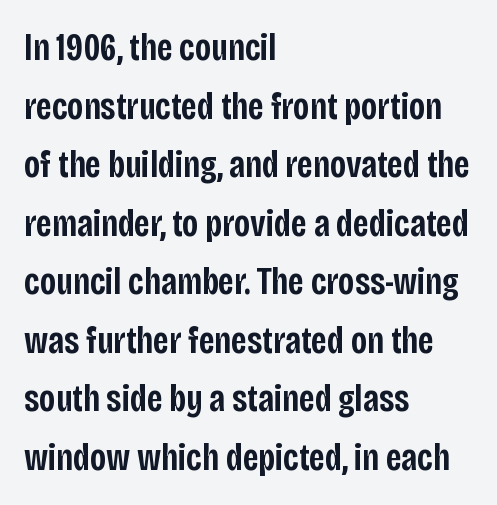
Q: Is the text bold? A: Semi-bold.
Q: Is the text italic (slanted)? A: No, it is upright.
Q: Is the typeface a serif or a sans-serif typeface? A: Sans-serif.
Q: Is the text underlined? A: No.
Q: How is the paragraph aligned? A: Left-aligned.
Q: Is the spacing between letters normal or unusually wide? A: Normal.
Q: Is the spacing between lines tight, normal or loose? A: Normal.
Q: Width (condensed, normal, or wide)? A: Condensed.
Q: Stroke contrast? A: Low.
Q: x-height? A: Large.
Q: Monospaced? A: No.
